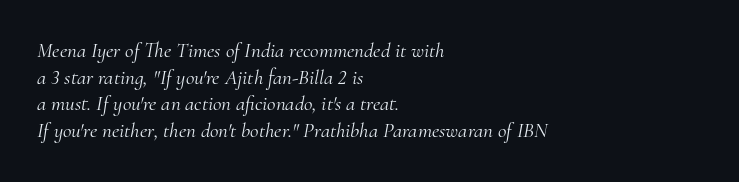
This reads as an unemphasized weight, regular at the heaviest. Characters follow at the spacing the type designer built in. These lines were composed using italics. Each row of text sits above clean, open space. Teacher's note: observe the even left margin — that is flush-left alignment. What's the leading like? Ordinary, nothing unusual.
